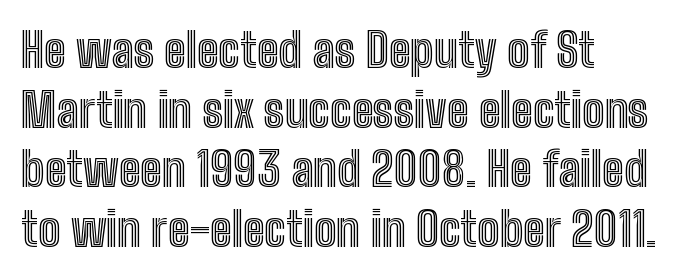
{"italic": "no", "width": "condensed", "x_height": "medium", "monospaced": "no", "underline": "no", "align": "left", "line_spacing": "normal", "line_spacing_ratio": 1.27, "letter_spacing": "normal", "letter_spacing_em": 0.0, "glyph_px": 47}
